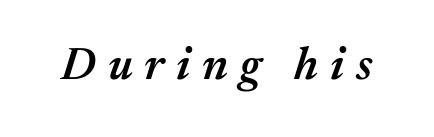
{"italic": "yes", "lean": "right", "slant_degrees": 17, "bold": "semi", "weight": "semibold", "width": "normal", "stroke_contrast": "medium", "x_height": "medium", "monospaced": "no", "underline": "no", "letter_spacing": "wide", "letter_spacing_em": 0.26, "glyph_px": 46}
